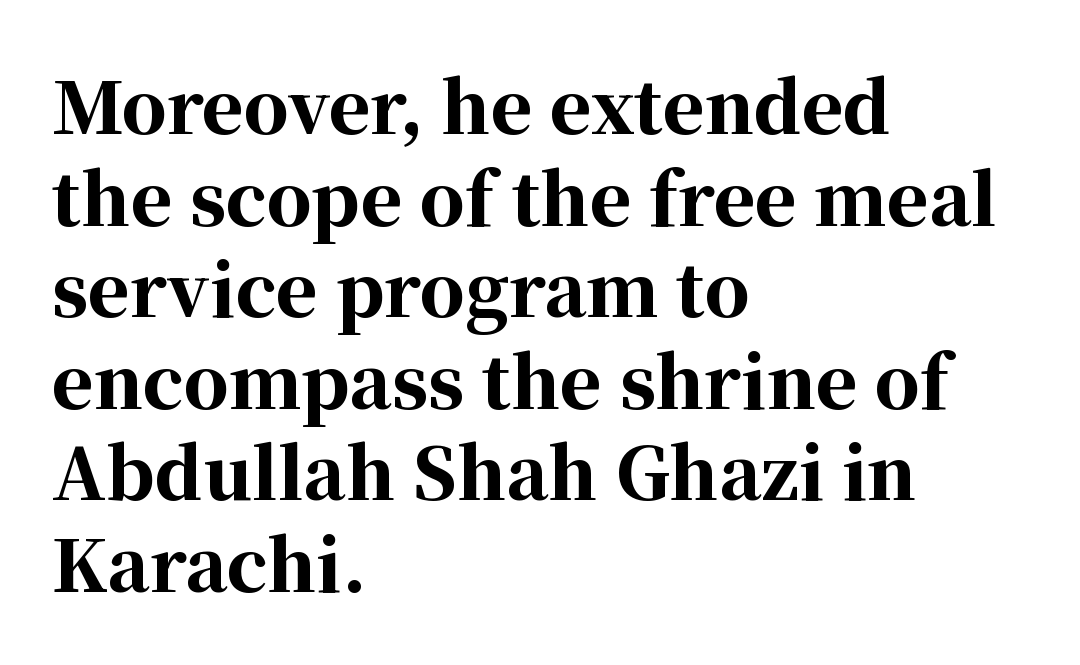
The image shows 71 px bold serif type, upright; set left-aligned, normal line spacing (1.29x), normal letter spacing, not underlined; high stroke contrast and a medium x-height.
